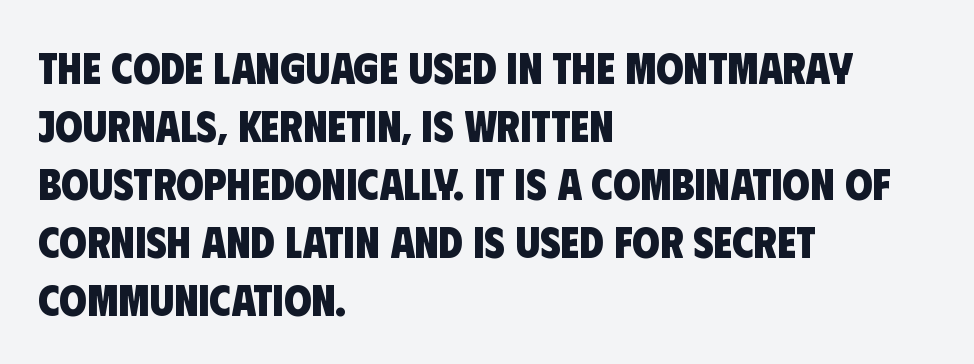
The image shows 44 px heavy, condensed sans-serif type; set left-aligned, normal line spacing (1.32x), normal letter spacing, not underlined; low stroke contrast and a large x-height.
